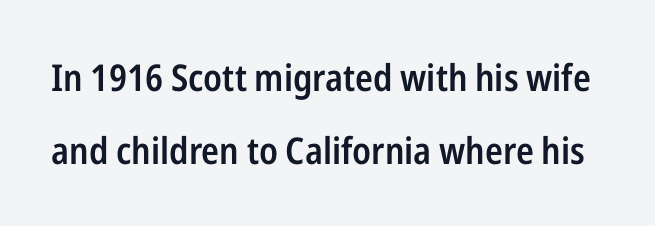
{"serif": "no", "italic": "no", "bold": "semi", "weight": "semibold", "width": "condensed", "stroke_contrast": "low", "x_height": "medium", "monospaced": "no", "underline": "no", "line_spacing": "loose", "line_spacing_ratio": 1.97, "letter_spacing": "normal", "letter_spacing_em": 0.0, "glyph_px": 37}
